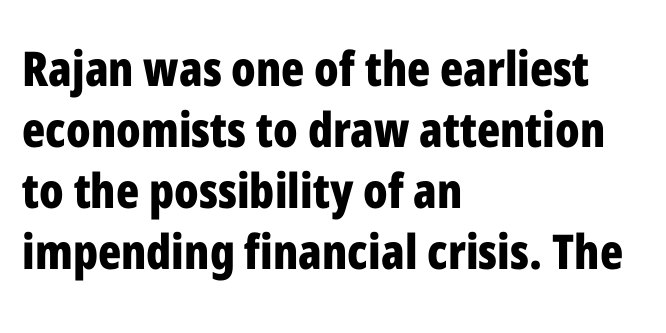
Q: Is the text bold? A: Yes.
Q: Is the text italic (slanted)? A: No, it is upright.
Q: Is the typeface a serif or a sans-serif typeface? A: Sans-serif.
Q: Is the text underlined? A: No.
Q: How is the paragraph aligned? A: Left-aligned.
Q: Is the spacing between letters normal or unusually wide? A: Normal.
Q: Is the spacing between lines tight, normal or loose? A: Normal.
Q: Width (condensed, normal, or wide)? A: Condensed.
Q: Stroke contrast? A: Low.
Q: x-height? A: Medium.
Q: Monospaced? A: No.
